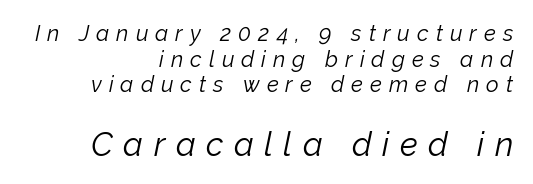
Leftover space on each line is placed entirely before the opening word. A typesetter would mark this as italic. No word sits above an underline. The rendering uses natural spacing where letterforms have individual widths.
